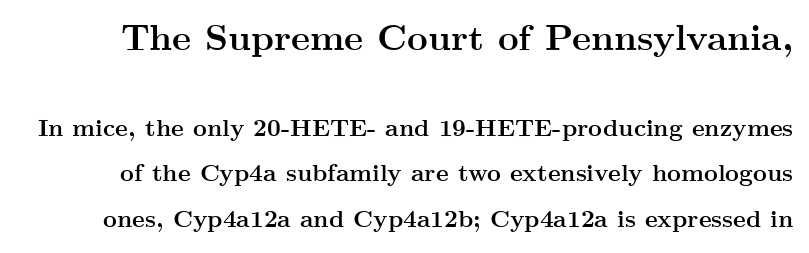
{"serif": "yes", "italic": "no", "bold": "yes", "weight": "semibold", "width": "wide", "stroke_contrast": "medium", "x_height": "small", "monospaced": "no", "underline": "no", "line_spacing_ratio": 1.89, "letter_spacing": "normal", "letter_spacing_em": 0.0, "larger_block": "first", "size_ratio": 1.5, "glyph_px": 36}
